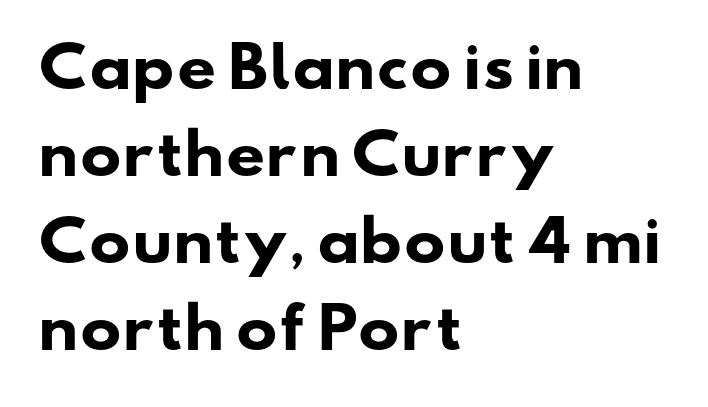
Does the weight exceed regular? Yes, all the way to bold. The passage shown stacks its lines at a standard gap. You could call the tracking neutral — neither tight nor loose. The rendering anchors every line to the left-hand side. Think of a printed novel: that variable character pitch is what you see here.
